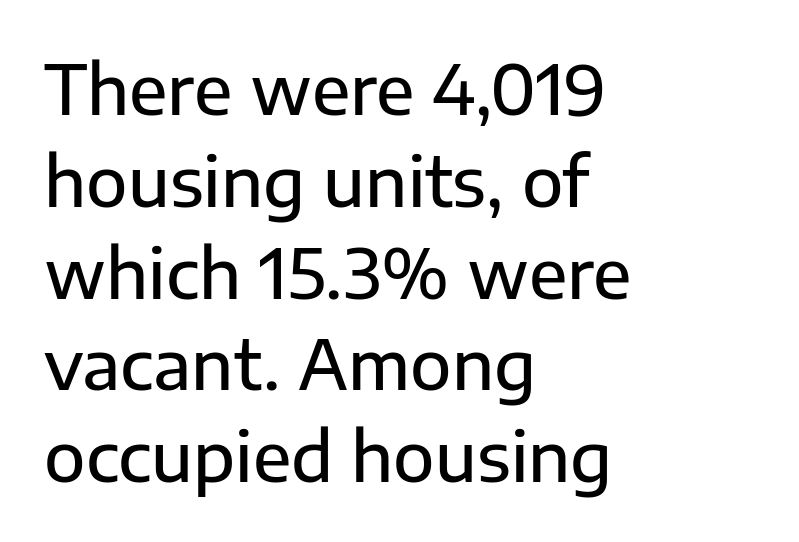
The foot of each line stays bare and open. The text was rendered using a sans face with plain stroke endings. Each letter keeps its own natural width here, so spacing adapts to shape. Quick note: interline space is typical. The gaps between neighbouring characters are ordinary and unremarkable.
